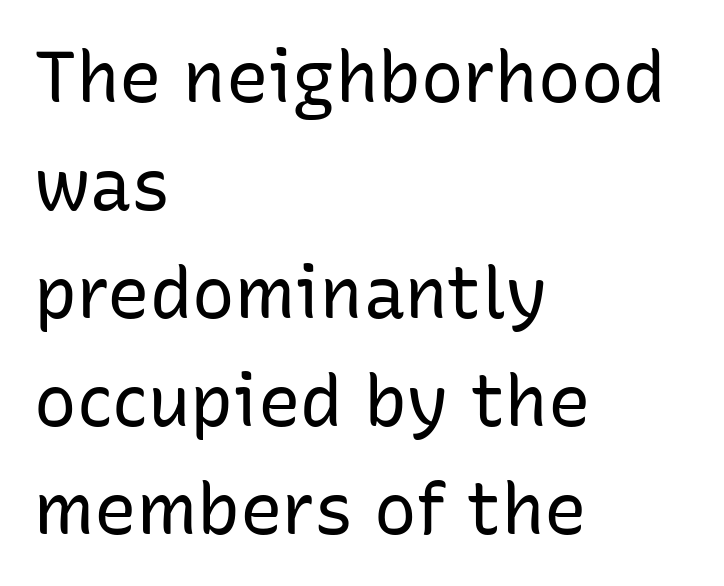
The image shows 71 px regular-weight sans-serif type, upright; set left-aligned, normal line spacing (1.52x), normal letter spacing, not underlined; low stroke contrast and a medium x-height.
